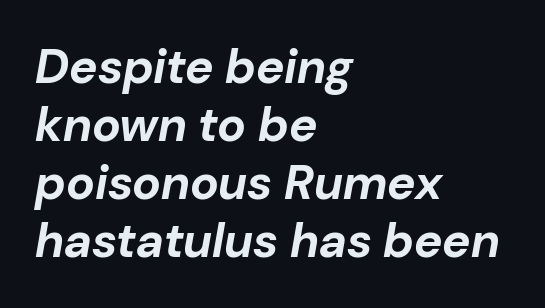
The image shows 48 px bold type, italic (leaning right); set left-aligned, line spacing 1.21x, normal letter spacing, not underlined; low stroke contrast and a medium x-height.
